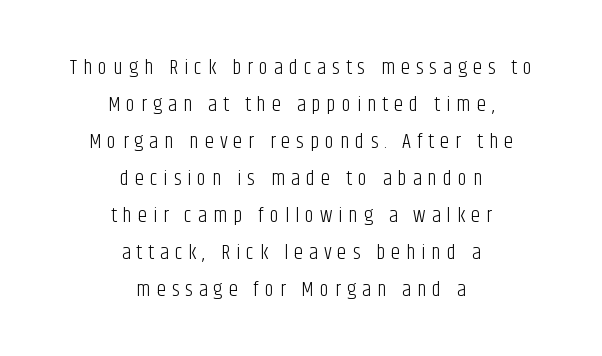
{"italic": "no", "bold": "no", "underline": "no", "align": "center", "line_spacing_ratio": 1.76, "letter_spacing": "wide", "letter_spacing_em": 0.28, "glyph_px": 21}
